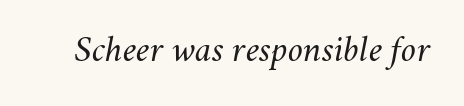
A light-to-regular cut is what we see here. Is the letter spacing exaggerated? No — it looks like the ordinary default. Designer's note — italics engaged. The face used here is proportionally spaced, like ordinary book or web type. Glance below the letters and you will spot only blank space.
